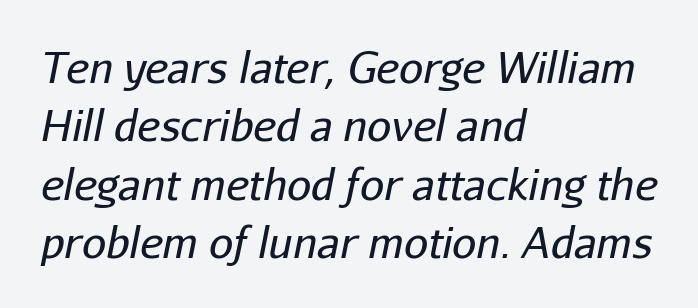
The image shows 43 px regular-weight type, italic (leaning right); set left-aligned, normal line spacing (1.36x), normal letter spacing, not underlined; low stroke contrast and a medium x-height.
